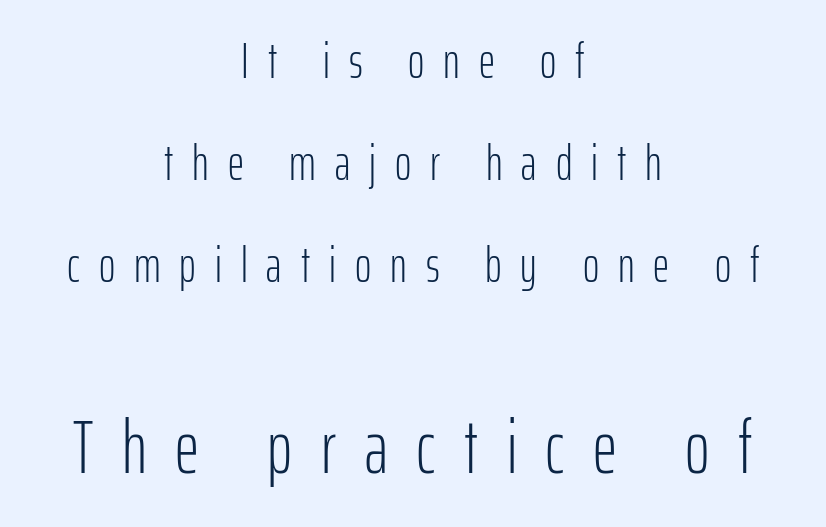
The image shows 75 px light, condensed sans-serif type, upright; set centered, loose line spacing (2.04x), unusually wide letter spacing (+0.38 em), not underlined; the second (bottom) block is 1.5x larger; low stroke contrast and a medium x-height.
